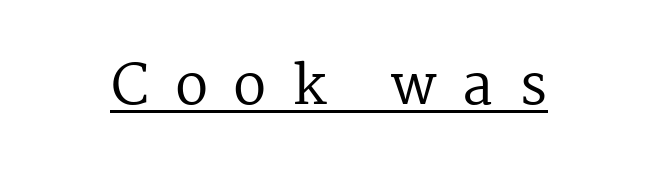
The image shows 55 px regular-weight serif type, upright; set unusually wide letter spacing (+0.47 em), underlined; medium stroke contrast and a medium x-height.
